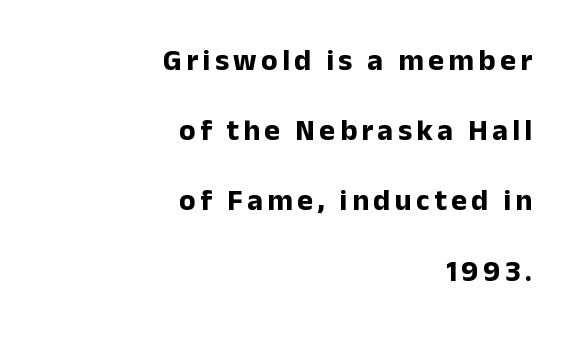
The image shows 30 px bold sans-serif type, upright; set right-aligned, loose line spacing (2.34x), not underlined; low stroke contrast and a medium x-height.
